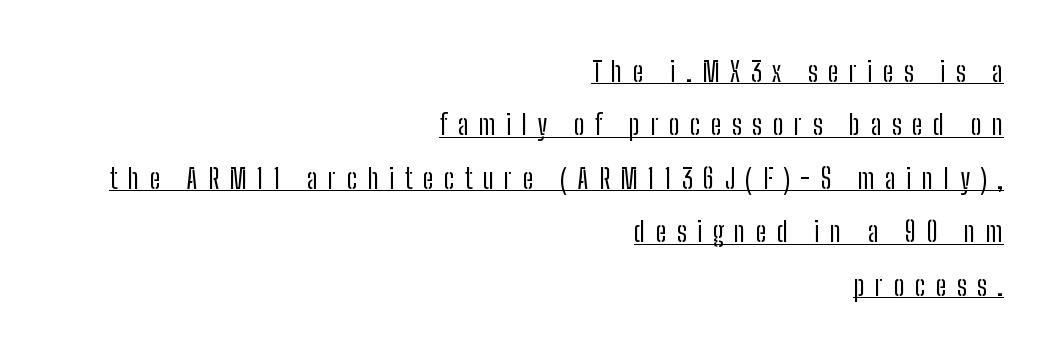
Q: Is the text bold? A: No.
Q: Is the text italic (slanted)? A: No, it is upright.
Q: Is the text underlined? A: Yes.
Q: How is the paragraph aligned? A: Right-aligned.
Q: Is the spacing between letters normal or unusually wide? A: Unusually wide.
Q: Is the spacing between lines tight, normal or loose? A: Loose.
